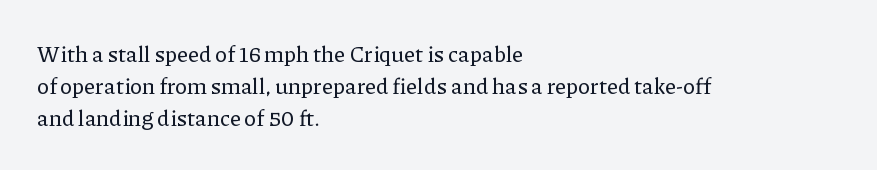
Left-aligned paragraph, ragged on the right. Rendered with straight, roman letterforms. Successive baselines arrive at the customary interval. Descenders are the only things crossing below the line. Is the letter spacing exaggerated? No — it looks like the ordinary default.
